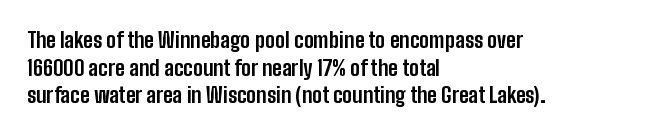
The image shows 21 px bold type, upright; set left-aligned, normal line spacing (1.31x), normal letter spacing, not underlined.
